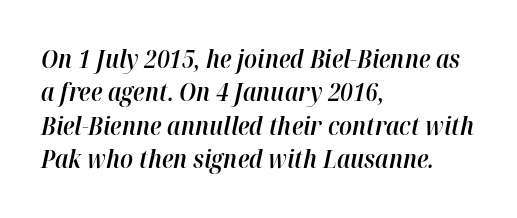
Q: Is the text bold? A: Semi-bold.
Q: Is the text italic (slanted)? A: Yes, it leans right by about 12 degrees.
Q: Is the text underlined? A: No.
Q: How is the paragraph aligned? A: Left-aligned.
Q: Is the spacing between letters normal or unusually wide? A: Normal.
Q: Is the spacing between lines tight, normal or loose? A: Normal.
